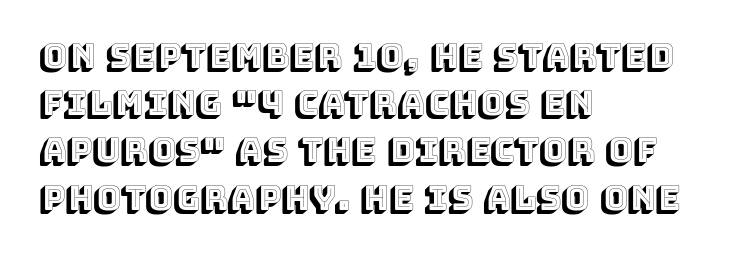
{"italic": "no", "width": "normal", "x_height": "large", "monospaced": "no", "underline": "no", "align": "left", "line_spacing": "normal", "line_spacing_ratio": 1.43, "letter_spacing": "normal", "letter_spacing_em": 0.0, "glyph_px": 33}
